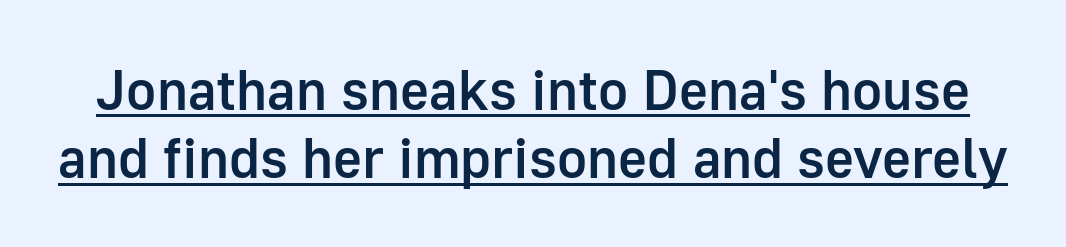
Q: Is the text bold? A: Semi-bold.
Q: Is the text italic (slanted)? A: No, it is upright.
Q: Is the typeface a serif or a sans-serif typeface? A: Sans-serif.
Q: Is the text underlined? A: Yes.
Q: Is the spacing between letters normal or unusually wide? A: Normal.
Q: Width (condensed, normal, or wide)? A: Normal.
Q: Stroke contrast? A: Low.
Q: x-height? A: Medium.
Q: Monospaced? A: No.
